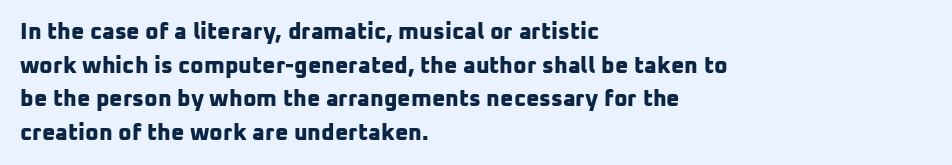
The image shows 23 px bold type; set left-aligned, normal line spacing (1.46x), normal letter spacing, not underlined.
